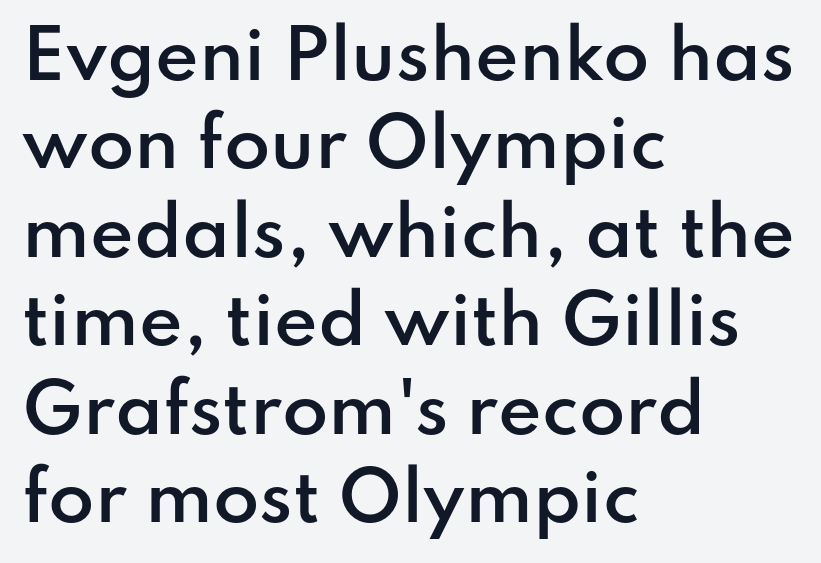
The image shows 67 px semibold sans-serif type, upright; set left-aligned, normal line spacing (1.32x), normal letter spacing, not underlined; low stroke contrast and a small x-height.
